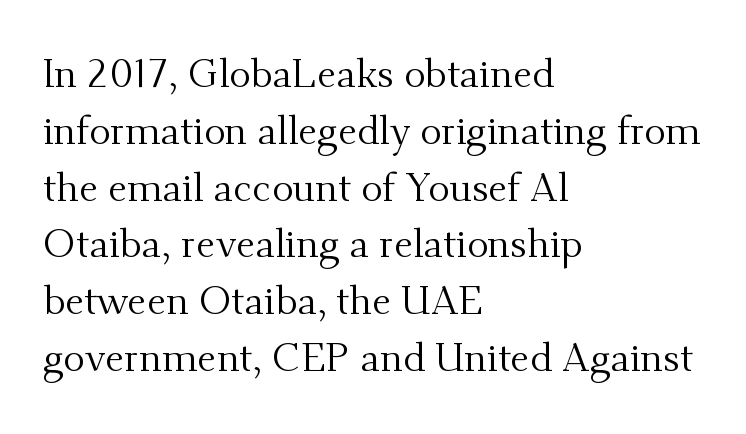
The paragraph has a hard left edge and a soft right edge. Designer's note — italics off, roman on. Is this a fixed-width face? No — the glyphs have proportional, varying widths. Successive baselines arrive at the customary interval. Each letter's strokes conclude with small projecting serifs. Honestly, the letter spacing is just normal — you wouldn't notice it.
